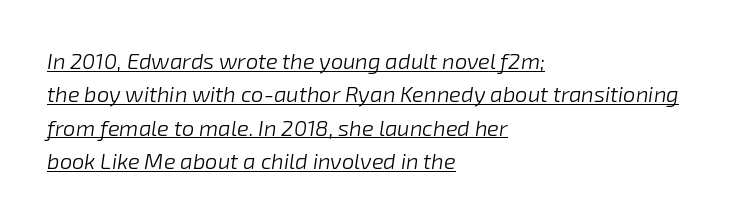
The image shows 22 px text type, italic (leaning right); set left-aligned, normal line spacing (1.52x), normal letter spacing, underlined.
